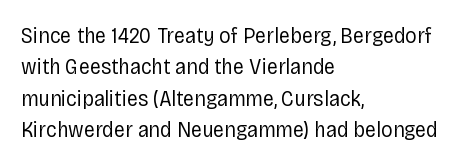
Q: Is the text bold? A: No.
Q: Is the text italic (slanted)? A: No, it is upright.
Q: Is the text underlined? A: No.
Q: How is the paragraph aligned? A: Left-aligned.
Q: Is the spacing between letters normal or unusually wide? A: Normal.
Q: Is the spacing between lines tight, normal or loose? A: Normal.
